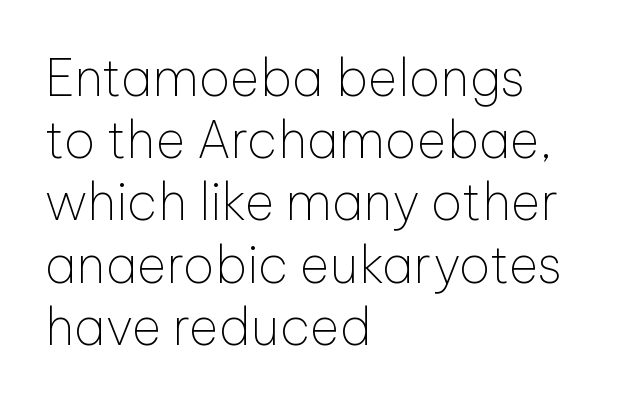
Q: Is the text bold? A: No.
Q: Is the text italic (slanted)? A: No, it is upright.
Q: Is the typeface a serif or a sans-serif typeface? A: Sans-serif.
Q: Is the text underlined? A: No.
Q: How is the paragraph aligned? A: Left-aligned.
Q: Is the spacing between letters normal or unusually wide? A: Normal.
Q: Width (condensed, normal, or wide)? A: Normal.
Q: Stroke contrast? A: Low.
Q: x-height? A: Medium.
Q: Monospaced? A: No.
